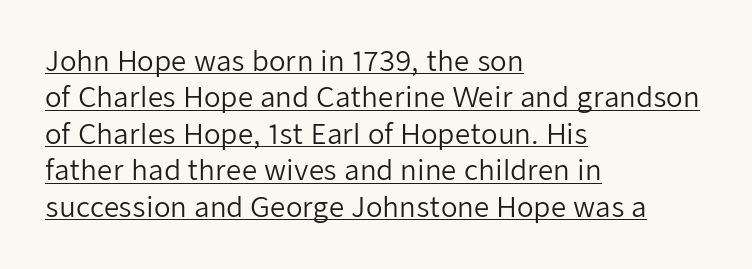
Q: Is the text bold? A: No.
Q: Is the text italic (slanted)? A: No, it is upright.
Q: Is the text underlined? A: Yes.
Q: How is the paragraph aligned? A: Left-aligned.
Q: Is the spacing between letters normal or unusually wide? A: Normal.
Q: Is the spacing between lines tight, normal or loose? A: Normal.
